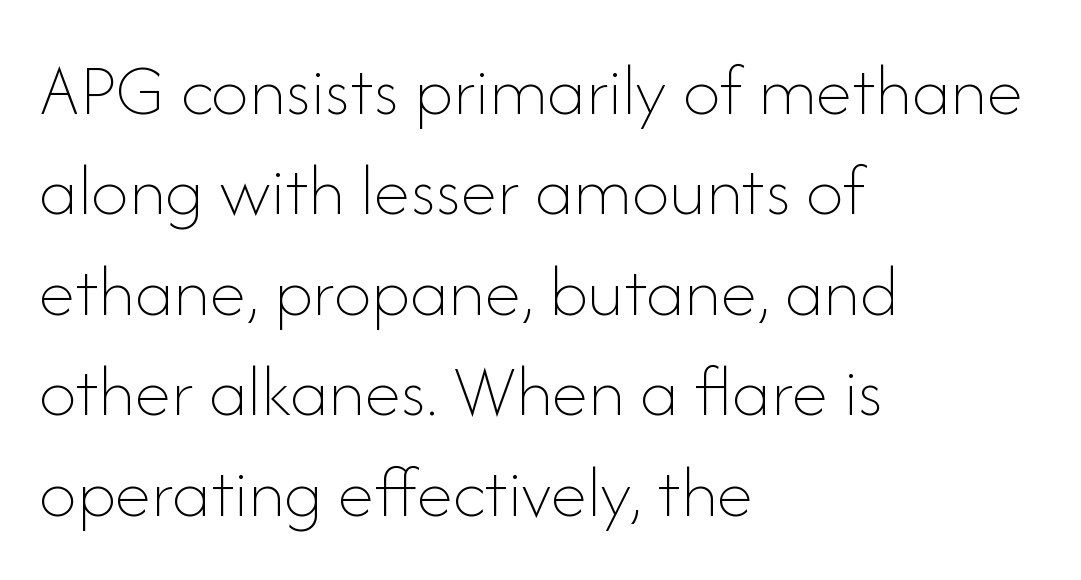
{"italic": "no", "bold": "no", "weight": "thin", "width": "normal", "stroke_contrast": "low", "x_height": "small", "monospaced": "no", "underline": "no", "align": "left", "line_spacing": "normal", "line_spacing_ratio": 1.34, "letter_spacing": "normal", "letter_spacing_em": 0.0, "glyph_px": 75}
